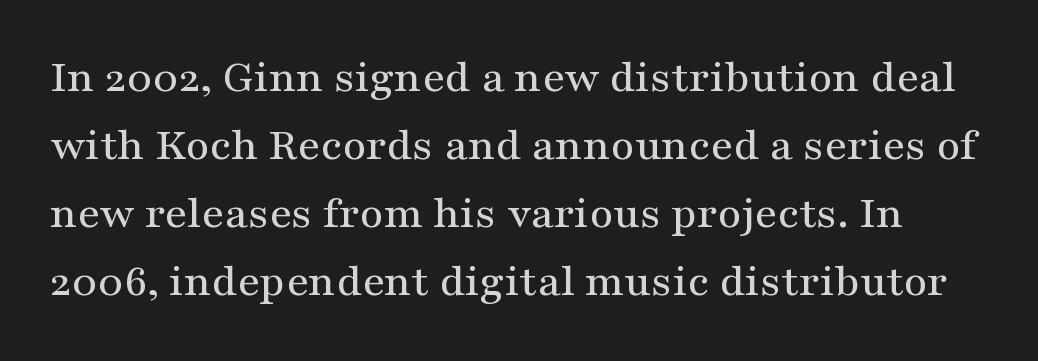
Q: Is the text italic (slanted)? A: No, it is upright.
Q: Is the typeface a serif or a sans-serif typeface? A: Serif.
Q: Is the text underlined? A: No.
Q: Is the spacing between letters normal or unusually wide? A: Normal.
Q: Is the spacing between lines tight, normal or loose? A: Normal.
Q: Width (condensed, normal, or wide)? A: Wide.
Q: Stroke contrast? A: Medium.
Q: x-height? A: Medium.
Q: Monospaced? A: No.
